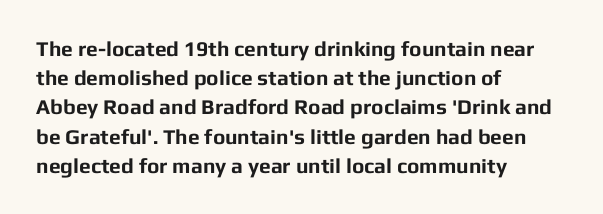
Q: Is the text bold? A: Yes.
Q: Is the text italic (slanted)? A: No, it is upright.
Q: Is the text underlined? A: No.
Q: How is the paragraph aligned? A: Left-aligned.
Q: Is the spacing between letters normal or unusually wide? A: Normal.
Q: Is the spacing between lines tight, normal or loose? A: Normal.
